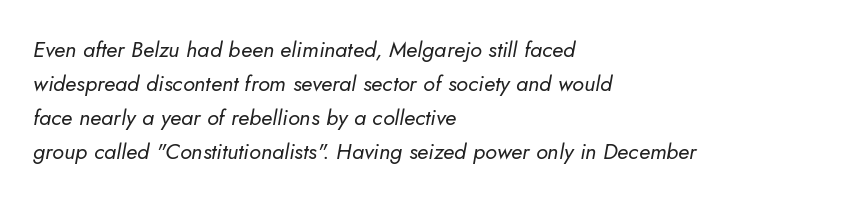
{"italic": "yes", "lean": "right", "slant_degrees": 5, "bold": "no", "underline": "no", "align": "left", "line_spacing": "normal", "line_spacing_ratio": 1.55, "letter_spacing": "normal", "letter_spacing_em": 0.0, "glyph_px": 22}
